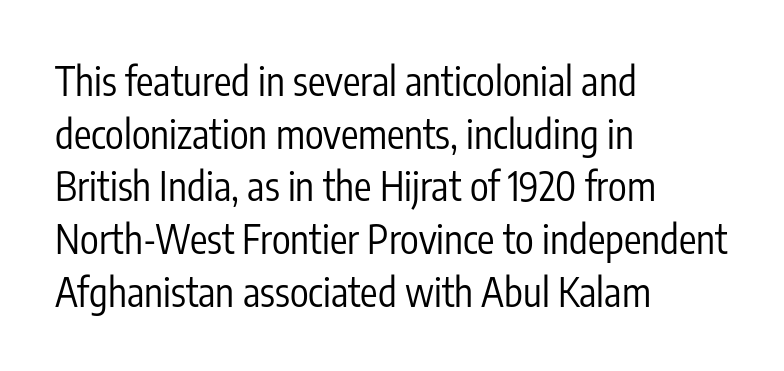
The image shows 39 px regular-weight, condensed sans-serif type, upright; set left-aligned, normal line spacing (1.35x), normal letter spacing, not underlined; low stroke contrast and a medium x-height.
